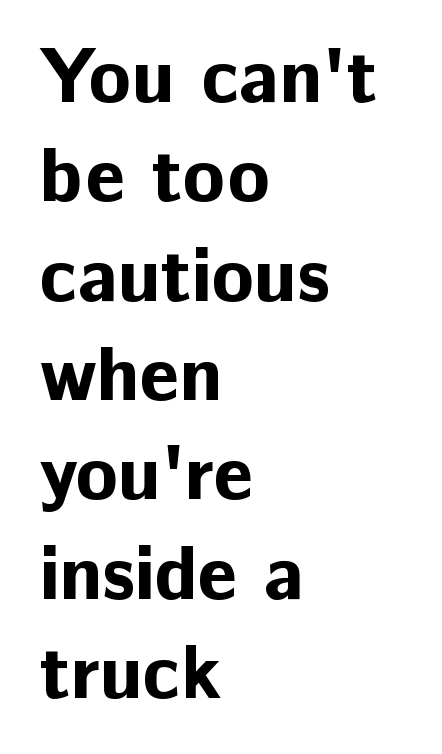
Letters rest on an invisible, unmarked baseline. The font is running at its bold setting. Students, note that the glyphs here touch the page at normal intervals. No italicization has been applied; the sample stays upright. Think of a printed novel: that variable character pitch is what you see here. A classic flush-left, rag-right setting is used for this passage.
